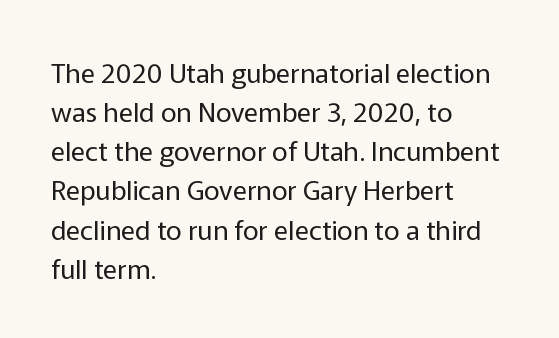
{"italic": "no", "bold": "no", "underline": "no", "align": "left", "line_spacing": "normal", "line_spacing_ratio": 1.45, "letter_spacing": "normal", "letter_spacing_em": 0.0, "glyph_px": 27}
